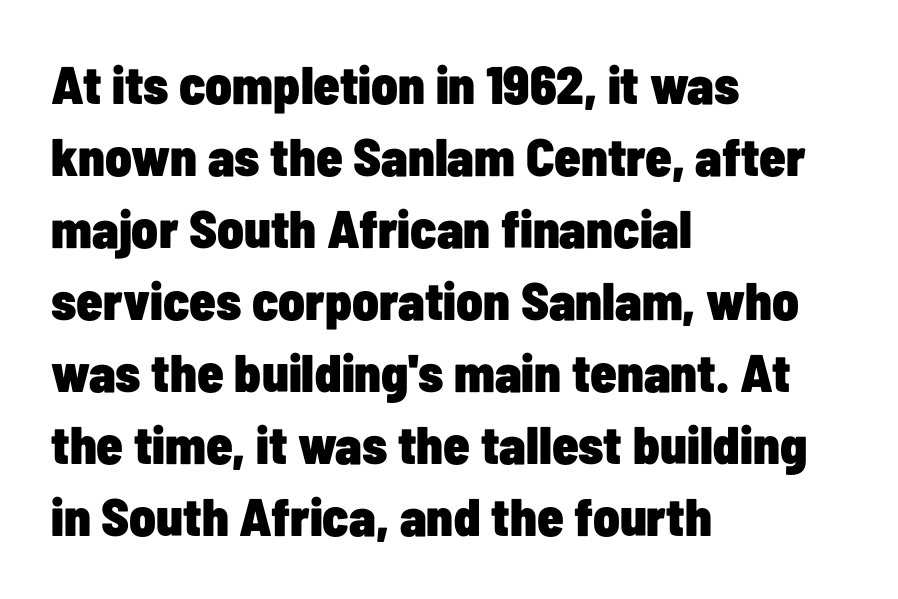
{"serif": "no", "italic": "no", "bold": "yes", "weight": "heavy", "width": "condensed", "stroke_contrast": "low", "x_height": "medium", "monospaced": "no", "underline": "no", "align": "left", "line_spacing": "normal", "line_spacing_ratio": 1.36, "letter_spacing": "normal", "letter_spacing_em": 0.0, "glyph_px": 53}
